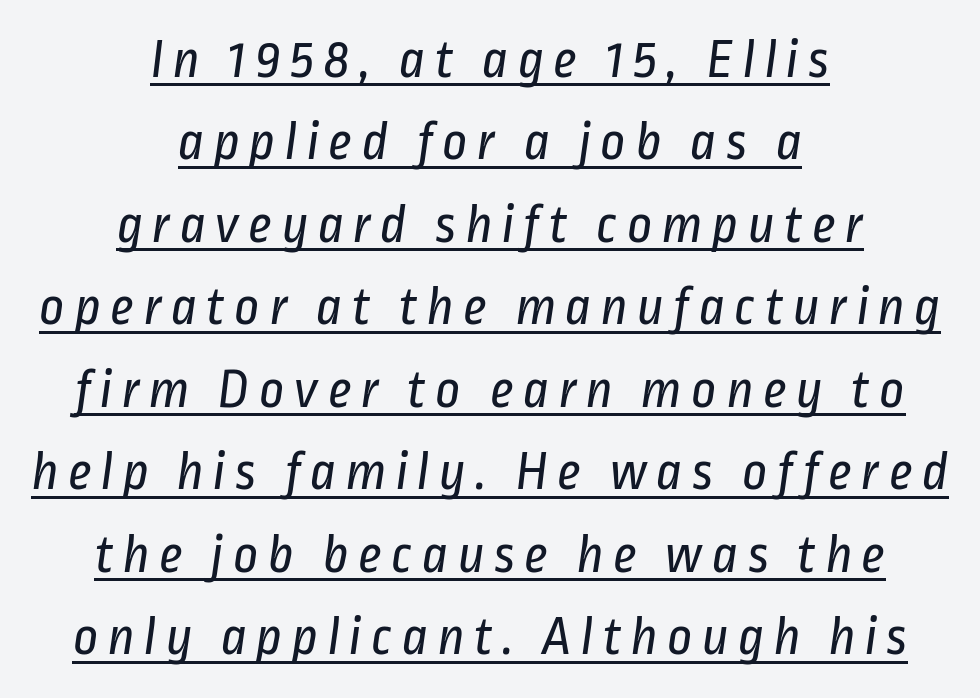
Q: Is the text bold? A: No.
Q: Is the typeface a serif or a sans-serif typeface? A: Sans-serif.
Q: Is the text underlined? A: Yes.
Q: How is the paragraph aligned? A: Centered.
Q: Is the spacing between lines tight, normal or loose? A: Normal.
Q: Width (condensed, normal, or wide)? A: Condensed.
Q: Stroke contrast? A: Low.
Q: x-height? A: Medium.
Q: Monospaced? A: No.
